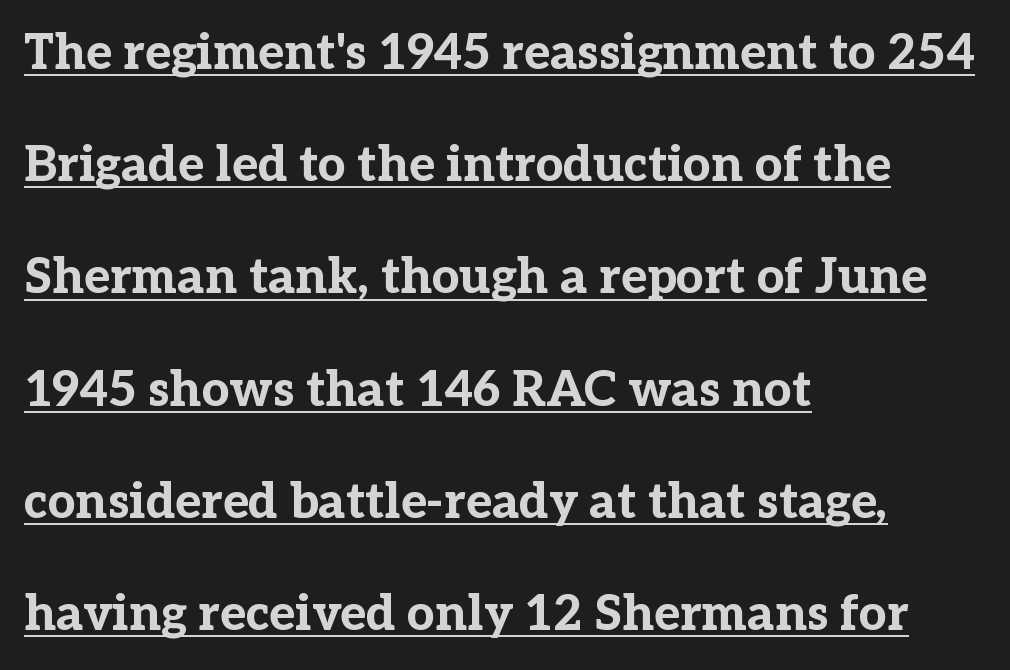
{"serif": "yes", "italic": "no", "bold": "yes", "weight": "bold", "width": "normal", "stroke_contrast": "low", "x_height": "medium", "monospaced": "no", "underline": "yes", "align": "left", "line_spacing": "loose", "line_spacing_ratio": 2.29, "letter_spacing": "normal", "letter_spacing_em": 0.0, "glyph_px": 49}
